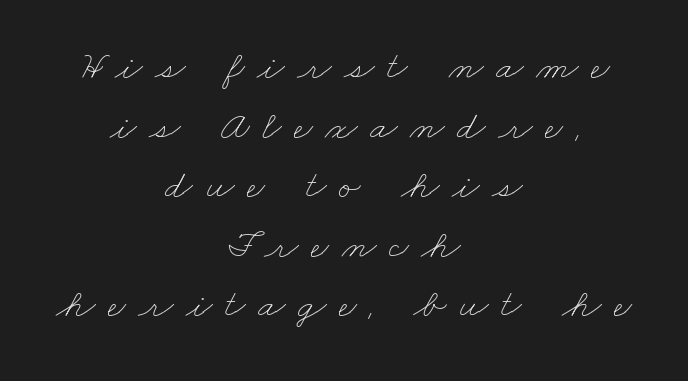
{"bold": "no", "weight": "thin", "width": "wide", "stroke_contrast": "low", "x_height": "small", "monospaced": "no", "underline": "no", "align": "center", "line_spacing": "normal", "line_spacing_ratio": 1.49, "letter_spacing": "wide", "letter_spacing_em": 0.31, "glyph_px": 40}
